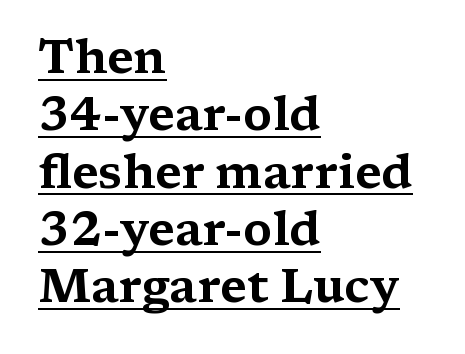
Q: Is the text italic (slanted)? A: No, it is upright.
Q: Is the typeface a serif or a sans-serif typeface? A: Serif.
Q: Is the text underlined? A: Yes.
Q: How is the paragraph aligned? A: Left-aligned.
Q: Is the spacing between letters normal or unusually wide? A: Normal.
Q: Width (condensed, normal, or wide)? A: Wide.
Q: Stroke contrast? A: Medium.
Q: x-height? A: Medium.
Q: Monospaced? A: No.
